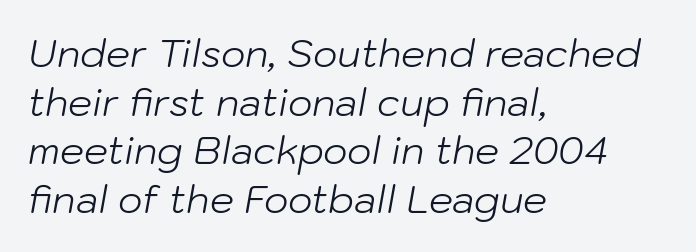
Q: Is the text bold? A: No.
Q: Is the text italic (slanted)? A: Yes, it leans right by about 10 degrees.
Q: Is the text underlined? A: No.
Q: How is the paragraph aligned? A: Left-aligned.
Q: Is the spacing between letters normal or unusually wide? A: Normal.
Q: Is the spacing between lines tight, normal or loose? A: Normal.
Q: Width (condensed, normal, or wide)? A: Normal.
Q: Stroke contrast? A: Low.
Q: x-height? A: Medium.
Q: Monospaced? A: No.
